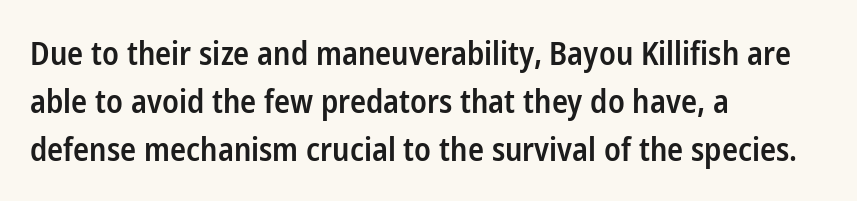
The vertical gap from one line to the next is medium. The letterforms sit shoulder to shoulder at normal distance. The face used here is a semibold: visibly heavier than regular, lighter than bold. Serif or sans? Sans — the stroke terminals are bare.
